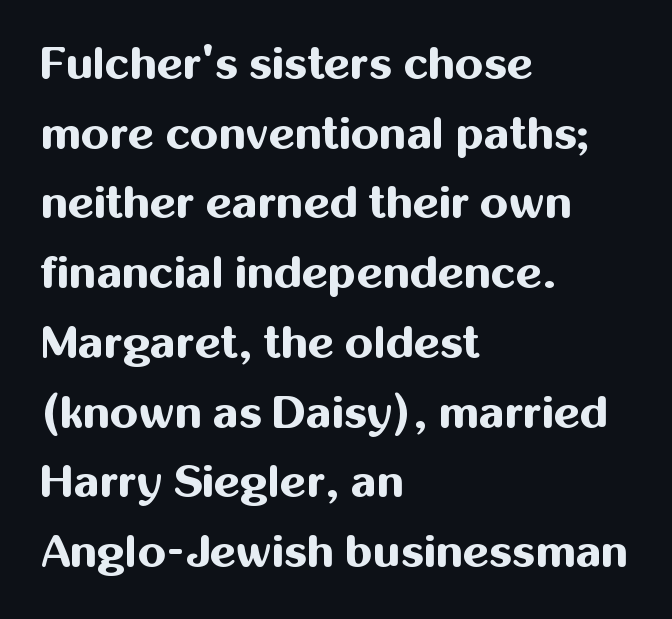
Q: Is the text bold? A: Yes.
Q: Is the text italic (slanted)? A: No, it is upright.
Q: Is the typeface a serif or a sans-serif typeface? A: Sans-serif.
Q: Is the text underlined? A: No.
Q: How is the paragraph aligned? A: Left-aligned.
Q: Is the spacing between letters normal or unusually wide? A: Normal.
Q: Is the spacing between lines tight, normal or loose? A: Normal.
Q: Width (condensed, normal, or wide)? A: Normal.
Q: Stroke contrast? A: Medium.
Q: x-height? A: Medium.
Q: Monospaced? A: No.
